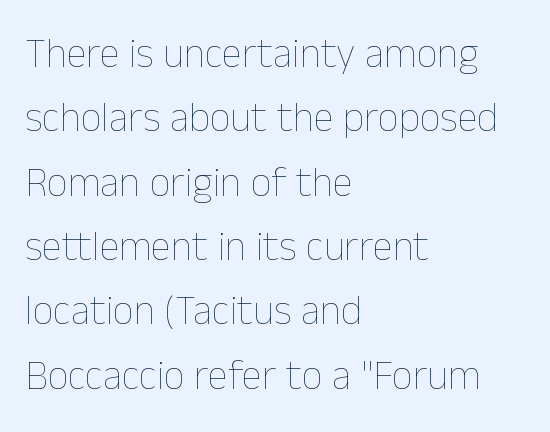
The image shows 41 px thin type, upright; set left-aligned, normal line spacing (1.57x), normal letter spacing, not underlined; low stroke contrast and a medium x-height.
